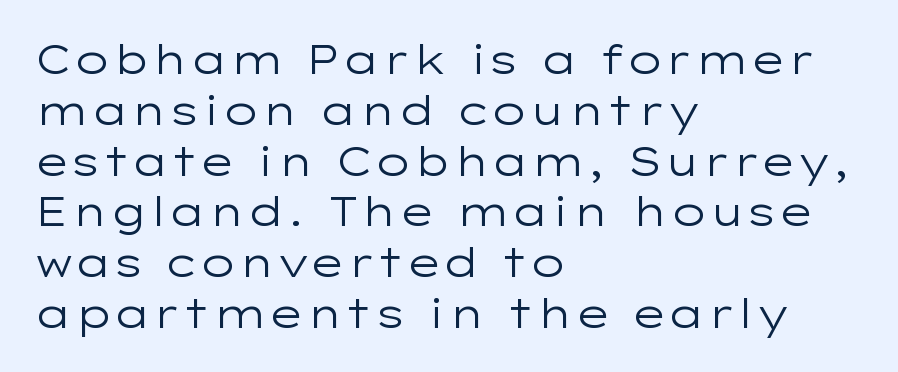
The image shows 40 px regular-weight, wide sans-serif type, upright; set left-aligned, normal line spacing (1.27x), normal letter spacing, not underlined; low stroke contrast and a medium x-height.
